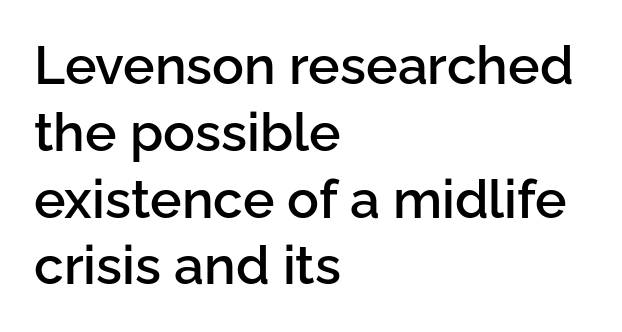
The image shows 53 px semibold sans-serif type, upright; set left-aligned, normal line spacing (1.26x), normal letter spacing, not underlined; low stroke contrast and a medium x-height.
